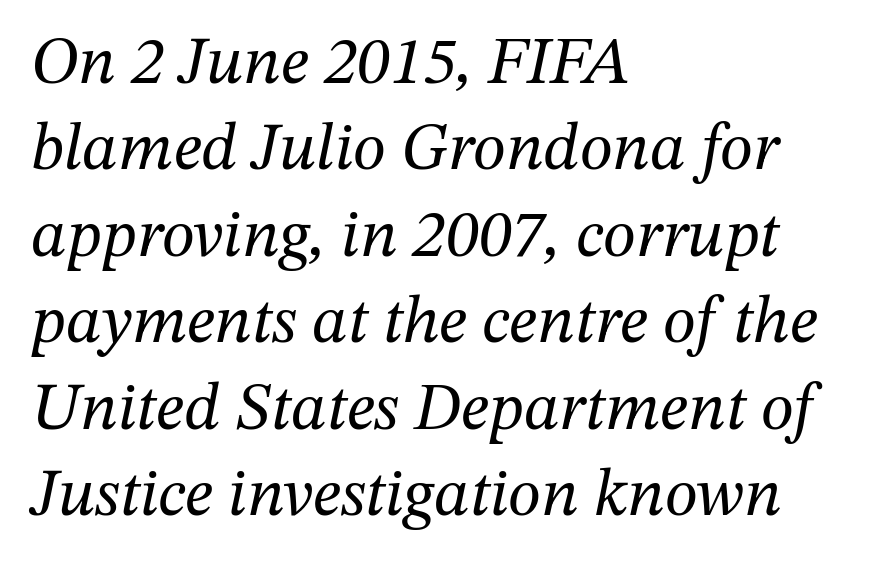
{"serif": "yes", "italic": "yes", "lean": "right", "slant_degrees": 12, "bold": "no", "weight": "regular", "width": "normal", "stroke_contrast": "medium", "x_height": "medium", "monospaced": "no", "underline": "no", "align": "left", "line_spacing": "normal", "line_spacing_ratio": 1.29, "letter_spacing": "normal", "letter_spacing_em": 0.0, "glyph_px": 67}
